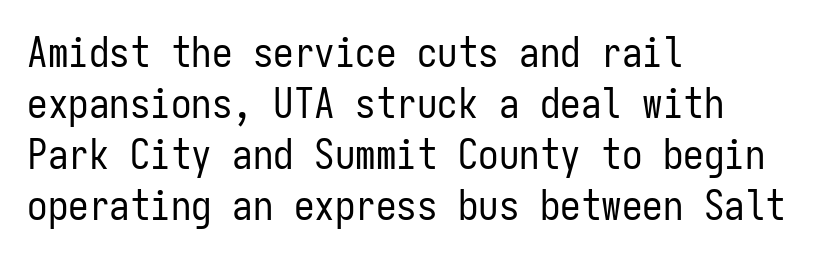
Q: Is the text bold? A: No.
Q: Is the text italic (slanted)? A: No, it is upright.
Q: Is the typeface a serif or a sans-serif typeface? A: Sans-serif.
Q: Is the text underlined? A: No.
Q: How is the paragraph aligned? A: Left-aligned.
Q: Is the spacing between letters normal or unusually wide? A: Normal.
Q: Width (condensed, normal, or wide)? A: Condensed.
Q: Stroke contrast? A: Low.
Q: x-height? A: Medium.
Q: Monospaced? A: Yes.
